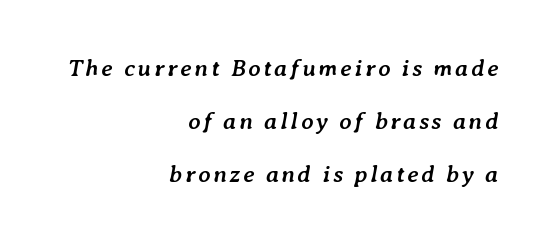
The image shows 24 px bold type, italic (leaning right); set right-aligned, loose line spacing (2.2x), not underlined.
